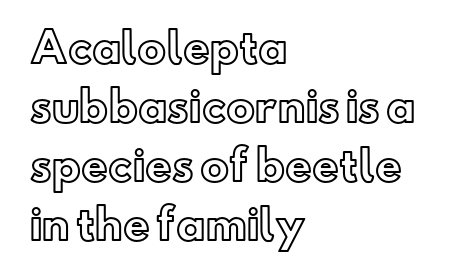
The image shows 41 px text type, upright; set left-aligned, normal line spacing (1.44x), normal letter spacing, not underlined; a small x-height.
